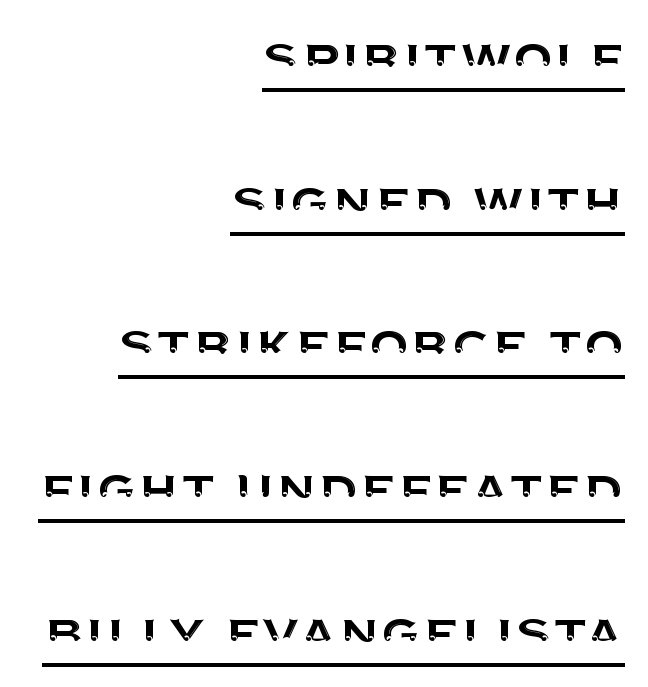
{"serif": "no", "italic": "no", "width": "normal", "stroke_contrast": "medium", "x_height": "large", "monospaced": "no", "underline": "yes", "align": "right", "line_spacing": "loose", "line_spacing_ratio": 2.21, "letter_spacing": "normal", "letter_spacing_em": 0.0, "glyph_px": 65}
